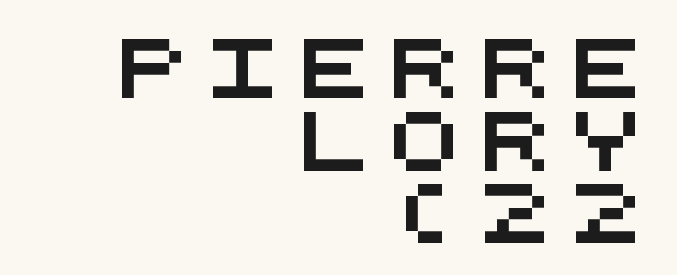
The image shows 59 px wide sans-serif type, monospaced; set right-aligned, line spacing 1.23x, unusually wide letter spacing (+0.34 em), not underlined; medium stroke contrast and a large x-height.
